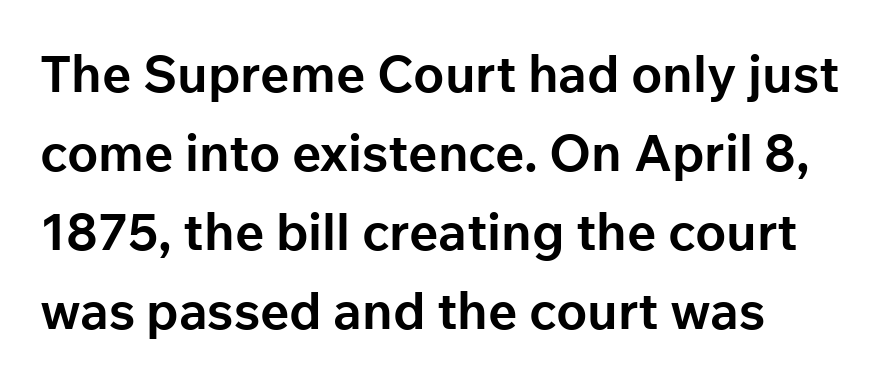
Between one letter and the next there's only the usual sliver of space. Character widths vary here, with narrow letters taking less room than wide ones. Has an underline been added? It has not. Unlike italic type, these characters show no tilt at all. Compared with an ordinary text face, these strokes are far heavier — a full bold. The line-height multiplier appears to be the usual default.
